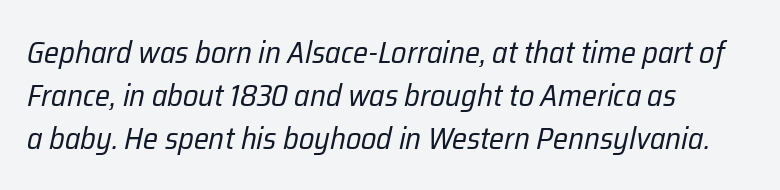
The image shows 31 px regular-weight, condensed type, italic (leaning right); set left-aligned, normal line spacing (1.38x), normal letter spacing, not underlined; low stroke contrast and a medium x-height.
